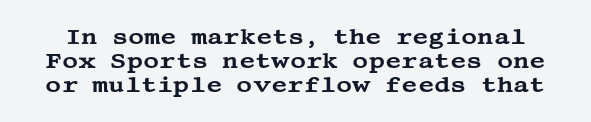
Q: Is the text italic (slanted)? A: No, it is upright.
Q: Is the text underlined? A: No.
Q: Is the spacing between letters normal or unusually wide? A: Normal.
Q: Is the spacing between lines tight, normal or loose? A: Tight.
